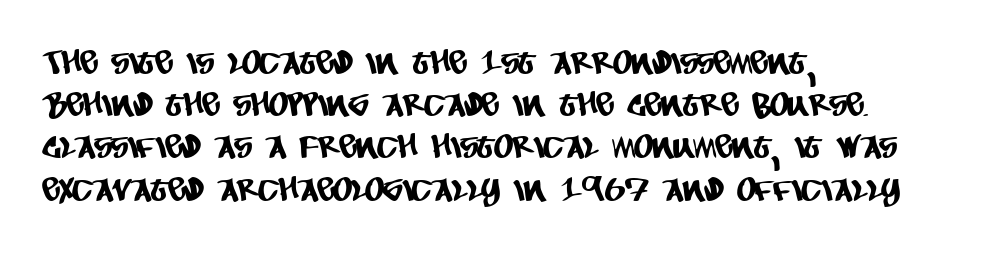
Reading down the column, the eye jumps a familiar distance to each next line. Check under the words: just untouched page. Spacing verdict: proportional, widths tailored to each character. The typeface chosen for these lines omits serifs. Standard letterfit; no display-style spreading of the glyphs. Notice how the passage keeps a crisp vertical edge on the left only.
